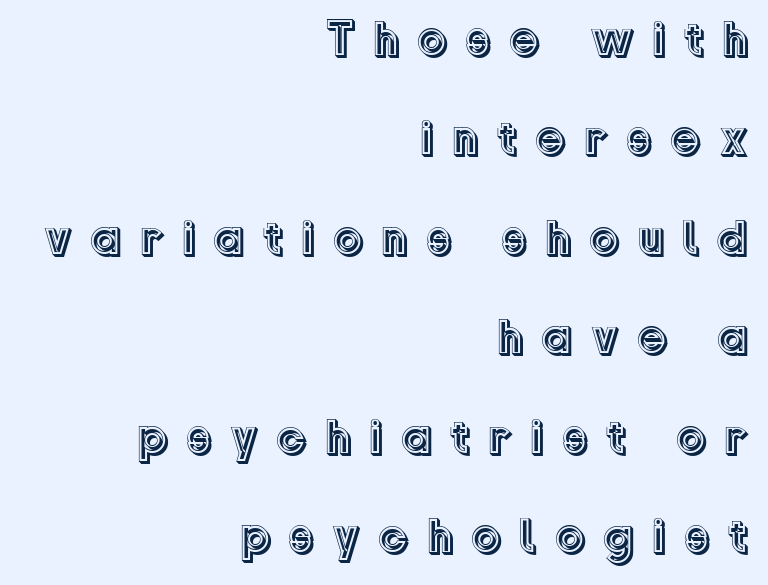
{"italic": "no", "width": "normal", "x_height": "medium", "monospaced": "no", "underline": "no", "align": "right", "line_spacing": "loose", "line_spacing_ratio": 2.03, "letter_spacing": "wide", "letter_spacing_em": 0.35, "glyph_px": 49}
